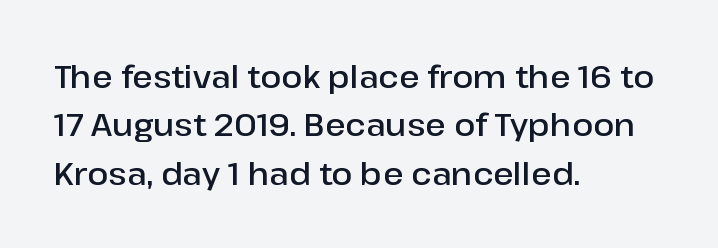
Q: Is the text bold? A: Semi-bold.
Q: Is the text italic (slanted)? A: No, it is upright.
Q: Is the typeface a serif or a sans-serif typeface? A: Sans-serif.
Q: Is the text underlined? A: No.
Q: How is the paragraph aligned? A: Left-aligned.
Q: Is the spacing between letters normal or unusually wide? A: Normal.
Q: Is the spacing between lines tight, normal or loose? A: Normal.
Q: Width (condensed, normal, or wide)? A: Normal.
Q: Stroke contrast? A: Low.
Q: x-height? A: Medium.
Q: Monospaced? A: No.
